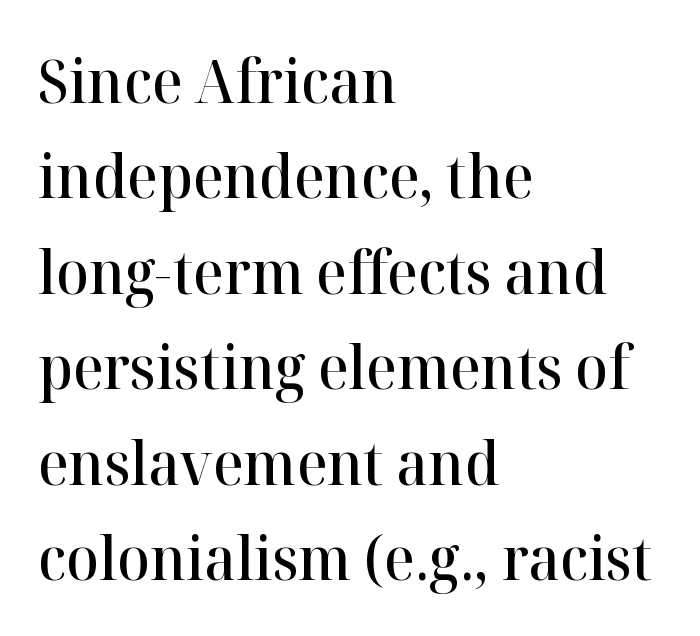
The image shows 60 px semibold serif type, upright; set left-aligned, normal line spacing (1.59x), normal letter spacing, not underlined; high stroke contrast and a medium x-height.
